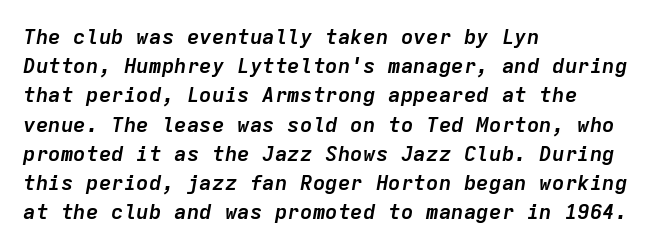
{"italic": "yes", "lean": "right", "slant_degrees": 9, "bold": "yes", "underline": "no", "align": "left", "line_spacing": "normal", "line_spacing_ratio": 1.39, "letter_spacing": "normal", "letter_spacing_em": 0.0, "glyph_px": 21}
